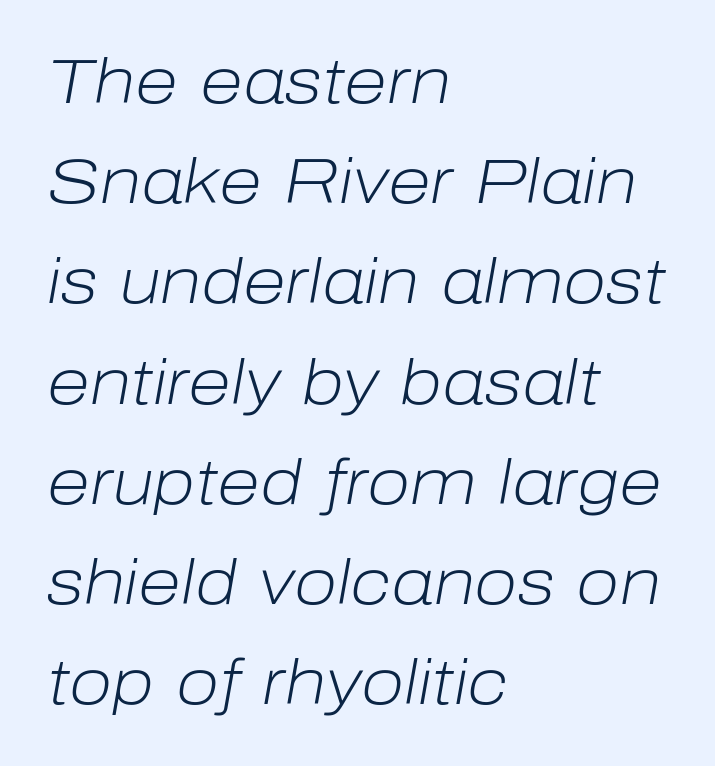
{"italic": "yes", "lean": "right", "slant_degrees": 10, "bold": "no", "weight": "light", "width": "normal", "stroke_contrast": "low", "x_height": "medium", "monospaced": "no", "underline": "no", "align": "left", "line_spacing": "normal", "line_spacing_ratio": 1.59, "letter_spacing": "normal", "letter_spacing_em": 0.0, "glyph_px": 63}
